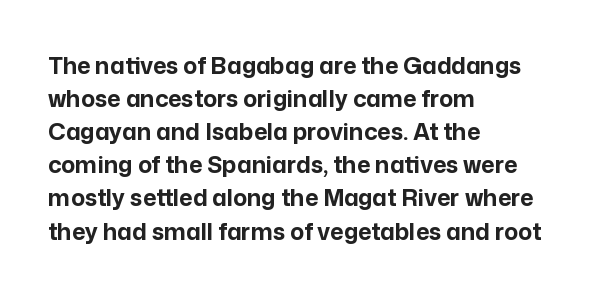
{"italic": "no", "bold": "yes", "underline": "no", "align": "left", "line_spacing": "normal", "line_spacing_ratio": 1.44, "letter_spacing": "normal", "letter_spacing_em": 0.0, "glyph_px": 23}
